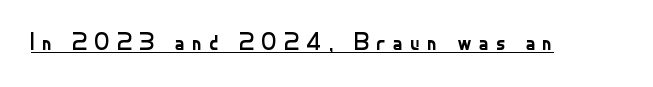
The image shows 24 px text type, upright; set unusually wide letter spacing (+0.28 em), underlined.
